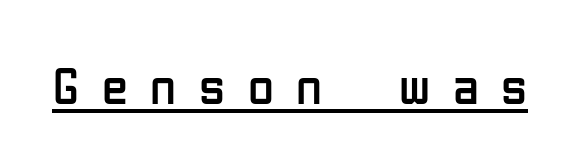
Q: Is the text bold? A: No.
Q: Is the text italic (slanted)? A: No, it is upright.
Q: Is the typeface a serif or a sans-serif typeface? A: Sans-serif.
Q: Is the text underlined? A: Yes.
Q: Is the spacing between letters normal or unusually wide? A: Unusually wide.
Q: Width (condensed, normal, or wide)? A: Condensed.
Q: Stroke contrast? A: Low.
Q: x-height? A: Medium.
Q: Monospaced? A: No.
